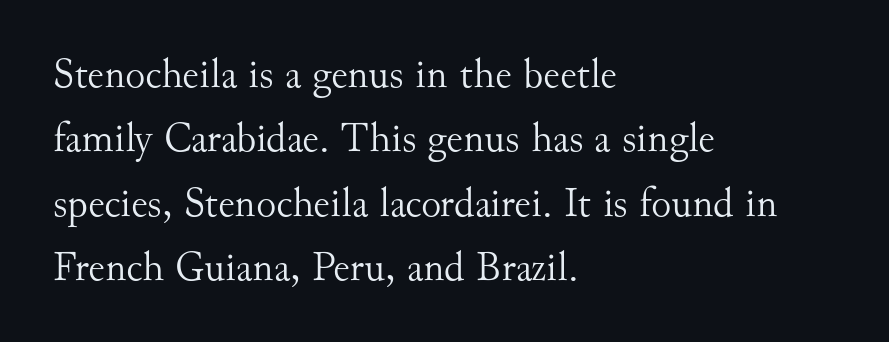
The image shows 42 px light serif type, upright; set left-aligned, normal line spacing (1.53x), normal letter spacing, not underlined; medium stroke contrast and a small x-height.
